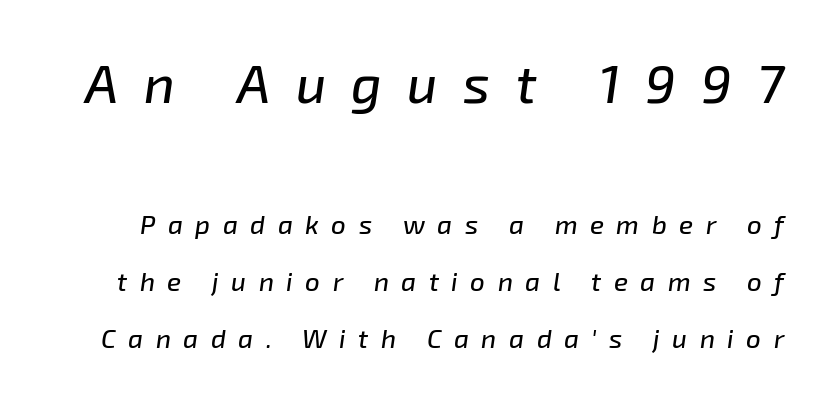
The tracking reads as deliberately expanded to a designer's eye. The rendering shrinks the type as you move from the upper chunk to the lower. Interline gaps are noticeably wide in this sample. Plain, unruled lines of type. Note the varied advance widths — an 'i' is clearly narrower than an 'm'. Emphasis-style slanted type is in use.
